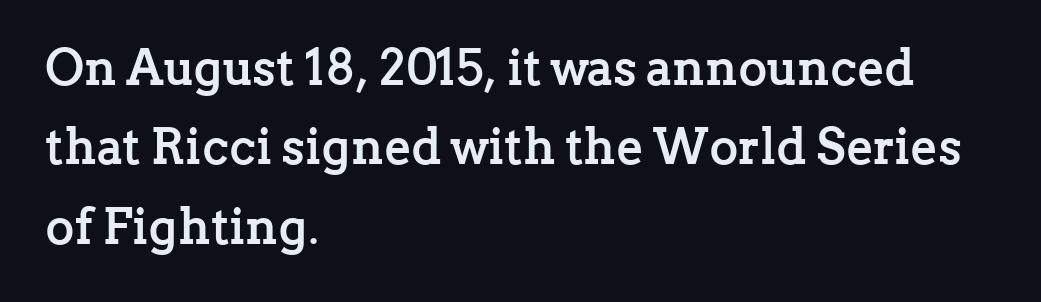
The image shows 50 px semibold serif type, upright; set left-aligned, normal line spacing (1.59x), normal letter spacing, not underlined; low stroke contrast and a medium x-height.
